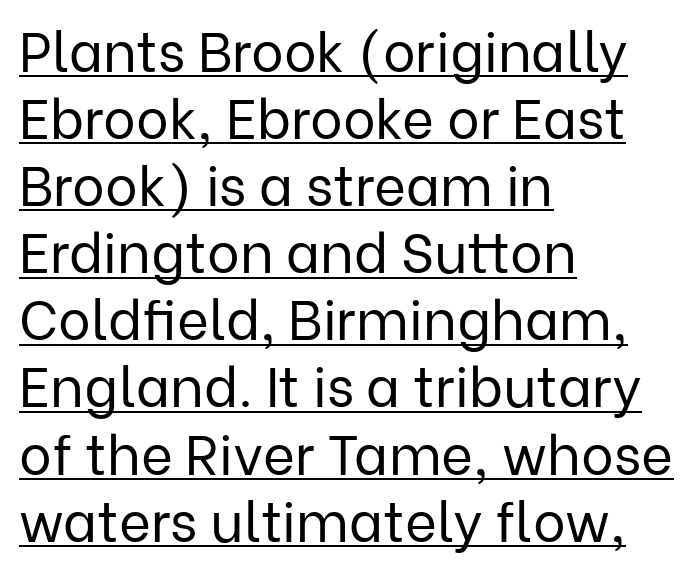
Q: Is the text bold? A: No.
Q: Is the text italic (slanted)? A: No, it is upright.
Q: Is the typeface a serif or a sans-serif typeface? A: Sans-serif.
Q: Is the text underlined? A: Yes.
Q: How is the paragraph aligned? A: Left-aligned.
Q: Is the spacing between letters normal or unusually wide? A: Normal.
Q: Width (condensed, normal, or wide)? A: Normal.
Q: Stroke contrast? A: Low.
Q: x-height? A: Medium.
Q: Monospaced? A: No.
